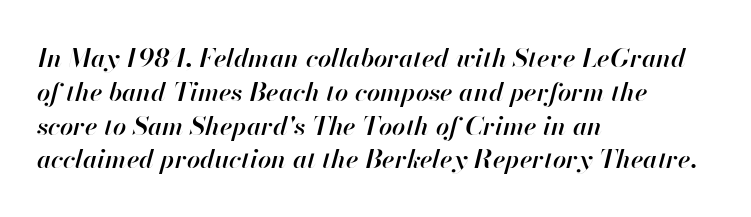
The image shows 26 px text type, italic (leaning right); set left-aligned, normal line spacing (1.3x), normal letter spacing, not underlined.
